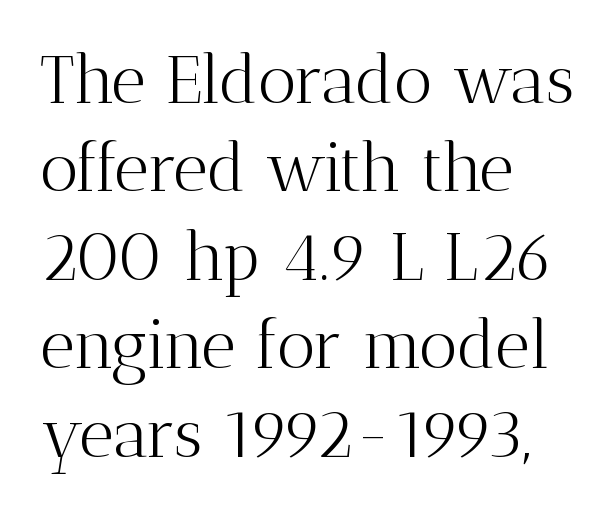
The image shows 67 px light serif type, upright; set left-aligned, normal line spacing (1.32x), normal letter spacing, not underlined; medium stroke contrast and a medium x-height.
